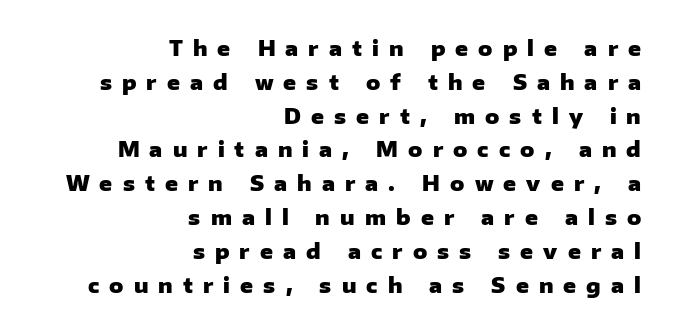
{"italic": "no", "bold": "yes", "underline": "no", "align": "right", "line_spacing": "normal", "line_spacing_ratio": 1.61, "letter_spacing": "wide", "letter_spacing_em": 0.48, "glyph_px": 21}
